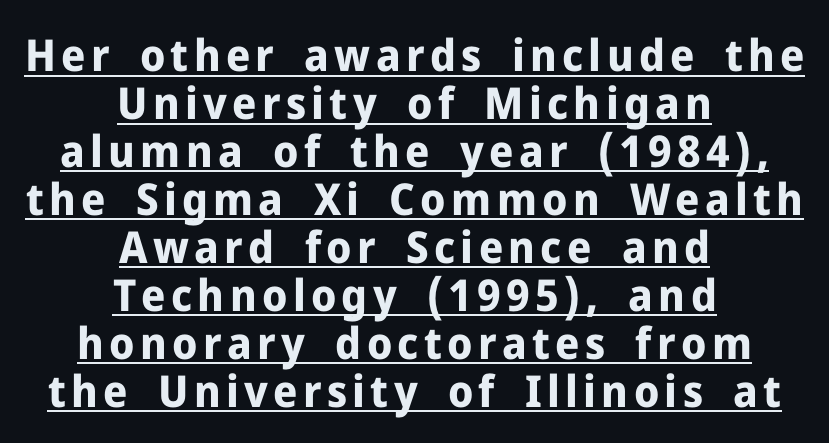
{"serif": "no", "italic": "no", "bold": "yes", "weight": "bold", "width": "normal", "stroke_contrast": "low", "x_height": "medium", "monospaced": "no", "underline": "yes", "align": "center", "line_spacing": "tight", "line_spacing_ratio": 1.09, "glyph_px": 44}
